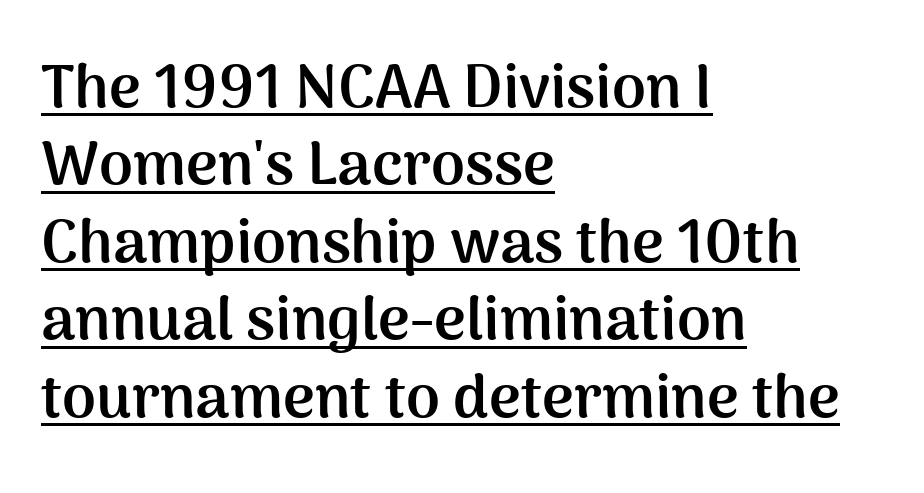
{"serif": "no", "italic": "no", "bold": "yes", "weight": "semibold", "width": "normal", "stroke_contrast": "medium", "x_height": "medium", "monospaced": "no", "underline": "yes", "align": "left", "line_spacing": "normal", "line_spacing_ratio": 1.27, "letter_spacing": "normal", "letter_spacing_em": 0.0, "glyph_px": 61}
